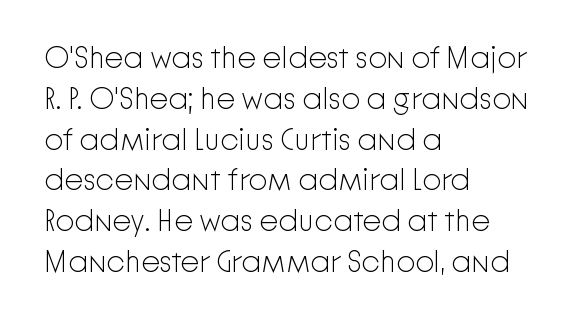
{"serif": "no", "italic": "no", "bold": "no", "weight": "light", "width": "normal", "stroke_contrast": "low", "x_height": "medium", "monospaced": "no", "underline": "no", "align": "left", "line_spacing": "normal", "line_spacing_ratio": 1.36, "letter_spacing": "normal", "letter_spacing_em": 0.0, "glyph_px": 30}
